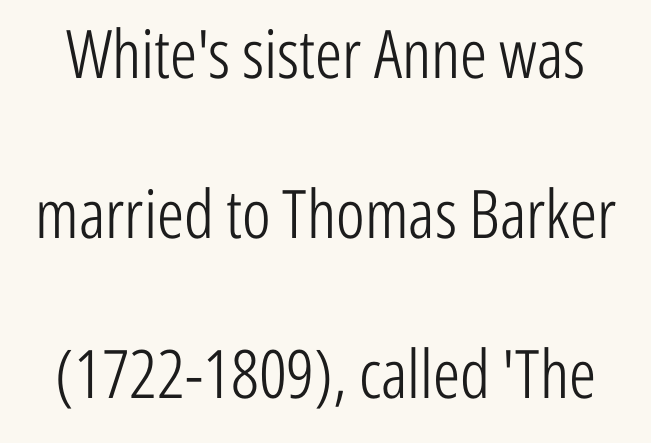
{"serif": "no", "italic": "no", "bold": "no", "weight": "light", "width": "condensed", "stroke_contrast": "low", "x_height": "medium", "monospaced": "no", "underline": "no", "line_spacing": "loose", "line_spacing_ratio": 2.39, "letter_spacing": "normal", "letter_spacing_em": 0.0, "glyph_px": 67}
